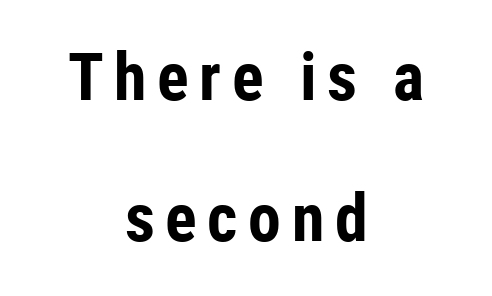
Its strokes are broad and dark, the hallmark of bold type. Notice the wide empty band between every row — that's loose leading. The type family on display is of the sans-serif kind. The font's upright variant was chosen for this text.
